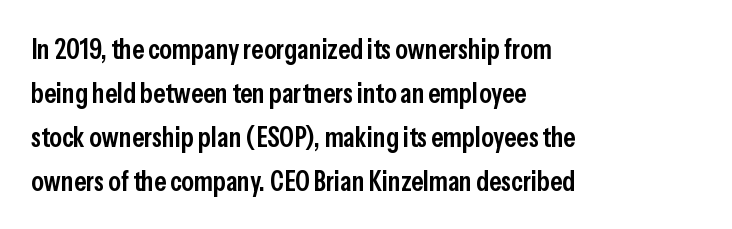
Q: Is the text bold? A: Semi-bold.
Q: Is the text italic (slanted)? A: No, it is upright.
Q: Is the typeface a serif or a sans-serif typeface? A: Sans-serif.
Q: Is the text underlined? A: No.
Q: How is the paragraph aligned? A: Left-aligned.
Q: Is the spacing between letters normal or unusually wide? A: Normal.
Q: Is the spacing between lines tight, normal or loose? A: Normal.
Q: Width (condensed, normal, or wide)? A: Condensed.
Q: Stroke contrast? A: Low.
Q: x-height? A: Medium.
Q: Monospaced? A: No.
